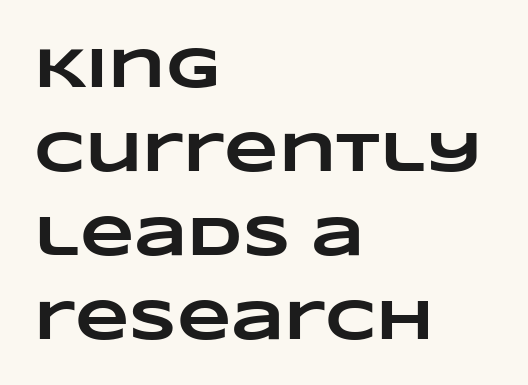
The image shows 56 px heavy, wide type; set left-aligned, normal line spacing (1.5x), normal letter spacing, not underlined; low stroke contrast and a large x-height.
